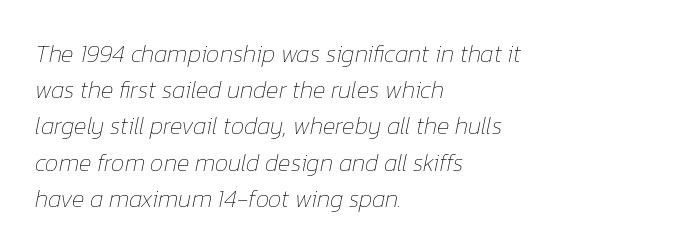
Q: Is the text bold? A: No.
Q: Is the text italic (slanted)? A: Yes, it leans right by about 12 degrees.
Q: Is the text underlined? A: No.
Q: How is the paragraph aligned? A: Left-aligned.
Q: Is the spacing between letters normal or unusually wide? A: Normal.
Q: Is the spacing between lines tight, normal or loose? A: Normal.
